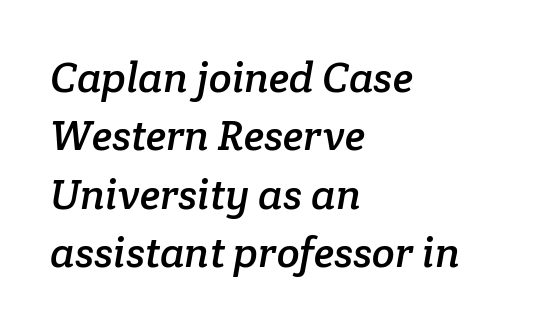
Q: Is the typeface a serif or a sans-serif typeface? A: Serif.
Q: Is the text underlined? A: No.
Q: How is the paragraph aligned? A: Left-aligned.
Q: Is the spacing between letters normal or unusually wide? A: Normal.
Q: Is the spacing between lines tight, normal or loose? A: Normal.
Q: Width (condensed, normal, or wide)? A: Normal.
Q: Stroke contrast? A: Low.
Q: x-height? A: Medium.
Q: Monospaced? A: No.
